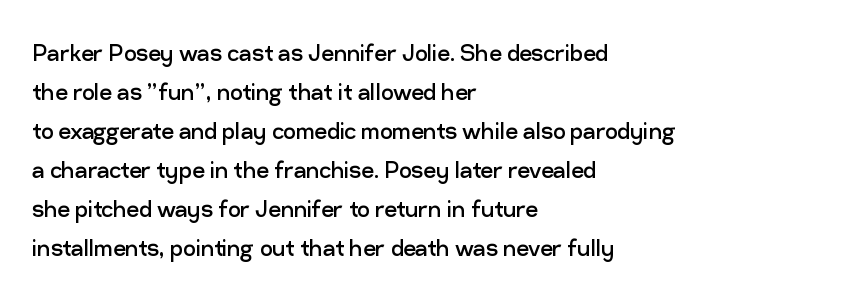
Leftover space on each line is placed entirely after the last word. This rendering leaves character spacing at its baseline value. Quick note: not italic, upright. The specimen omits any rule beneath the text block's lines. The rendering uses a moderate line-height, typical for paragraphs.
